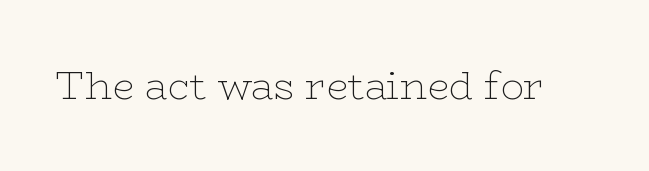
The image shows 39 px thin, wide serif type, upright; set normal letter spacing, not underlined; low stroke contrast and a medium x-height.
